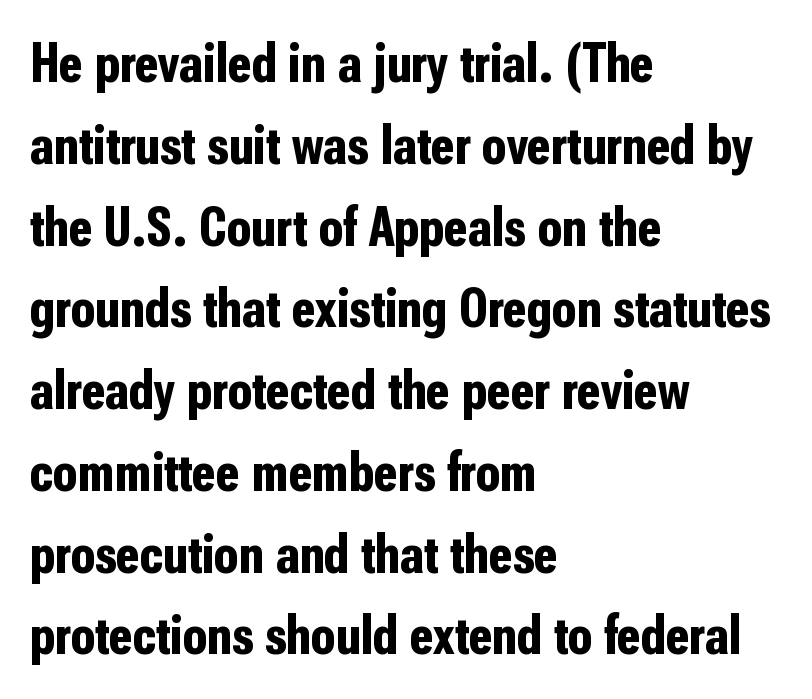
The image shows 56 px bold, condensed sans-serif type, upright; set left-aligned, normal line spacing (1.46x), normal letter spacing, not underlined; low stroke contrast and a medium x-height.
